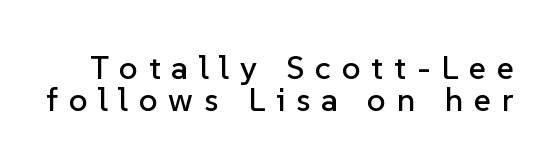
The image shows 33 px sans-serif type, upright; set tight line spacing (0.97x), unusually wide letter spacing (+0.33 em), not underlined; low stroke contrast and a medium x-height.
